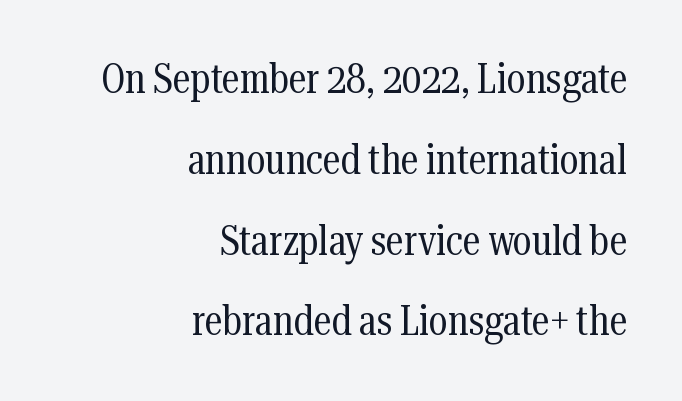
{"serif": "yes", "italic": "no", "bold": "no", "weight": "regular", "width": "condensed", "stroke_contrast": "medium", "x_height": "medium", "monospaced": "no", "underline": "no", "align": "right", "line_spacing": "loose", "line_spacing_ratio": 1.97, "letter_spacing": "normal", "letter_spacing_em": 0.0, "glyph_px": 41}
